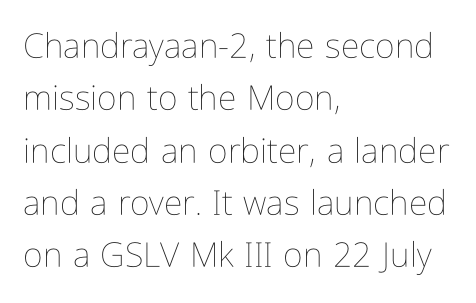
Q: Is the text bold? A: No.
Q: Is the text italic (slanted)? A: No, it is upright.
Q: Is the text underlined? A: No.
Q: How is the paragraph aligned? A: Left-aligned.
Q: Is the spacing between letters normal or unusually wide? A: Normal.
Q: Is the spacing between lines tight, normal or loose? A: Normal.
Q: Width (condensed, normal, or wide)? A: Condensed.
Q: Stroke contrast? A: Low.
Q: x-height? A: Medium.
Q: Monospaced? A: No.
